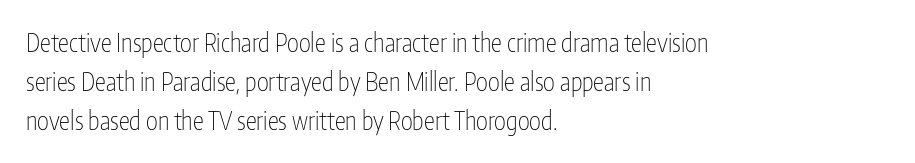
{"italic": "no", "bold": "no", "underline": "no", "align": "left", "line_spacing": "normal", "line_spacing_ratio": 1.57, "letter_spacing": "normal", "letter_spacing_em": 0.0, "glyph_px": 25}
